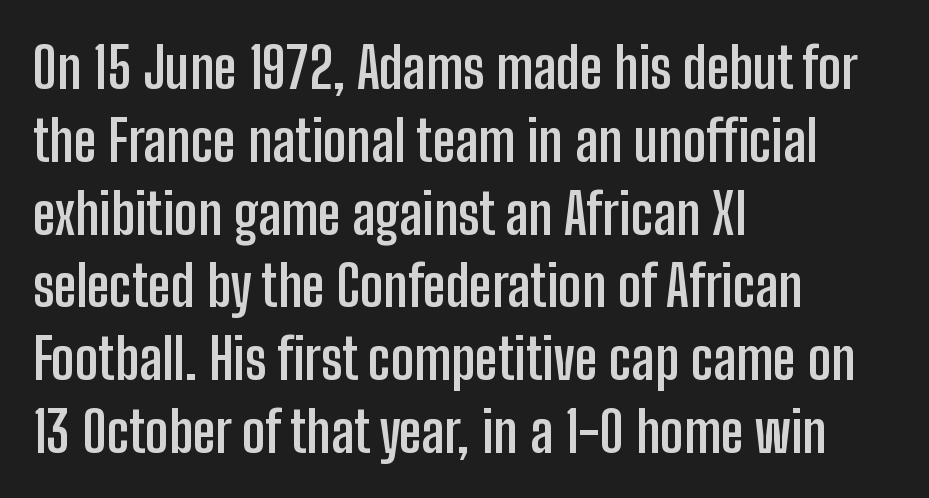
The letters sit at their default tracking, neither squeezed nor spread. The letters stand upright; this is a roman face. These lines are rendered in a variable-pitch font. Regarding serifs, this sample does without them. Caption: multi-line text, flush left, ragged right.
